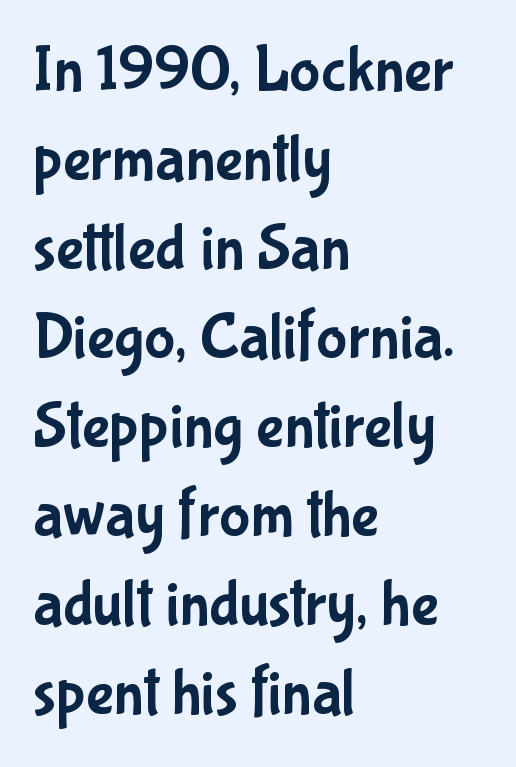
Reading down the column, the eye jumps a familiar distance to each next line. Lines of text with bare space underneath. Look at the tracking — it's just the regular setting, nothing added. Observe the absence of serifs on each vertical stroke in this sample.
